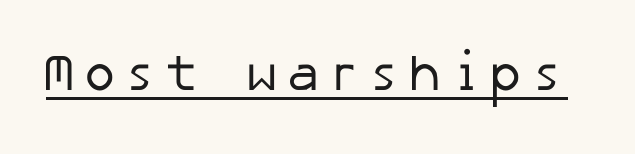
The image shows 51 px regular-weight sans-serif type; set underlined; low stroke contrast and a medium x-height.
